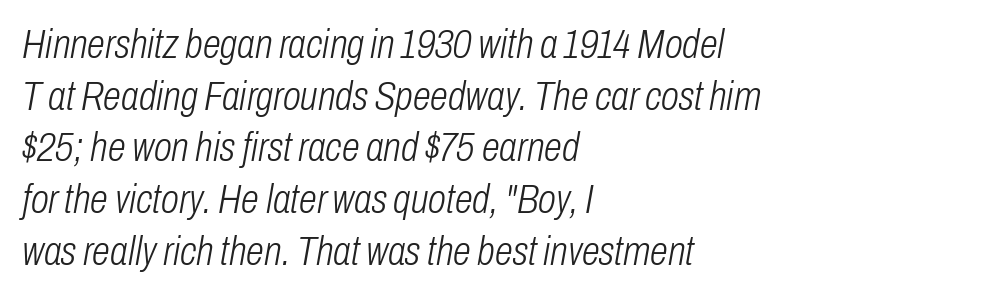
Honestly, the letter spacing is just normal — you wouldn't notice it. Summary of weight: not heavy and not bold. The font's italic variant was chosen for this text. Horizontally, the lines are justified to the leading edge only.
